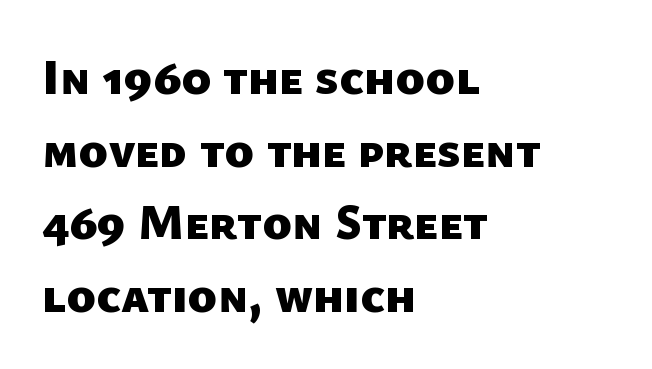
Each row of text sits above clean, open space. Serifs: no, the terminals of the letterforms are clean. Do the characters align in a grid? No, the font is proportional. Characters follow at the spacing the type designer built in. These lines are set flush left with a ragged right edge. Is there much room between lines? A standard amount, neither cramped nor airy.
